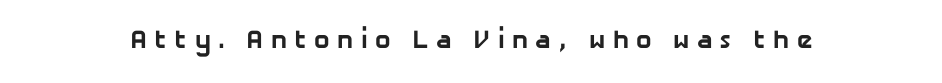
{"bold": "yes", "underline": "no", "letter_spacing": "wide", "letter_spacing_em": 0.28, "glyph_px": 26}
